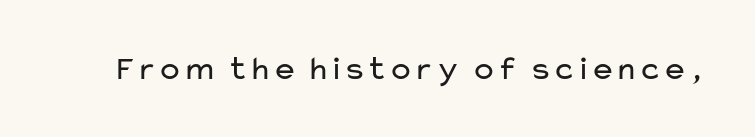
Q: Is the text bold? A: No.
Q: Is the text italic (slanted)? A: No, it is upright.
Q: Is the typeface a serif or a sans-serif typeface? A: Sans-serif.
Q: Is the text underlined? A: No.
Q: Is the spacing between letters normal or unusually wide? A: Normal.
Q: Width (condensed, normal, or wide)? A: Wide.
Q: Stroke contrast? A: Low.
Q: x-height? A: Medium.
Q: Monospaced? A: No.
